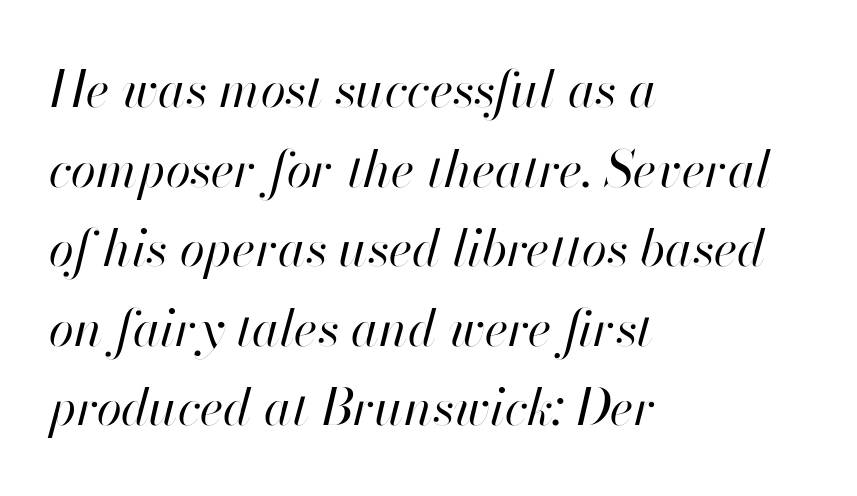
The image shows 51 px regular-weight type, italic (leaning right); set left-aligned, normal line spacing (1.56x), normal letter spacing, not underlined; high stroke contrast and a small x-height.
